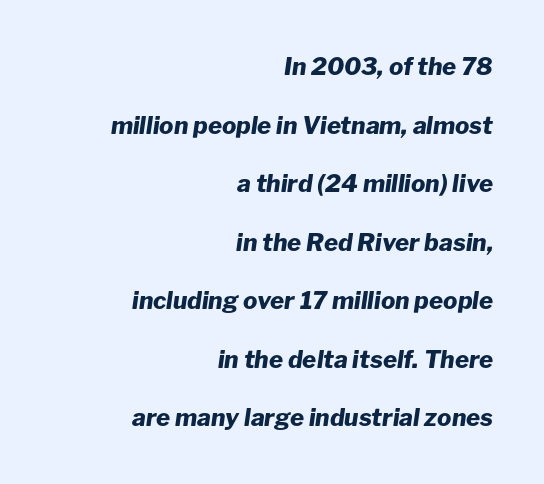
The image shows 24 px bold type, italic (leaning right); set right-aligned, loose line spacing (2.44x), normal letter spacing, not underlined.
